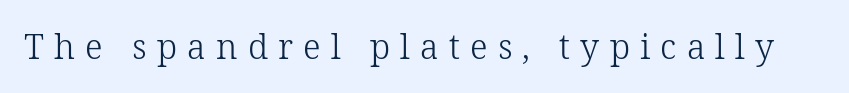
Little horizontal feet cap the strokes, marking this as serif type. Here the designer chose a conventional face with non-uniform glyph widths. The strip under each line holds only bare page. Heft: none added — not bold. Short note: letters widely spaced. Do the letters lean? They stand straight.
